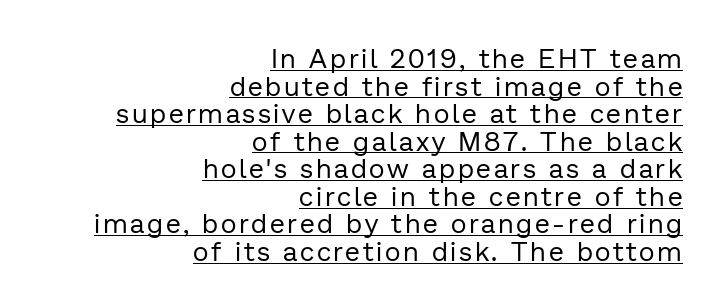
The image shows 27 px text type, upright; set right-aligned, tight line spacing (1.02x), underlined.
